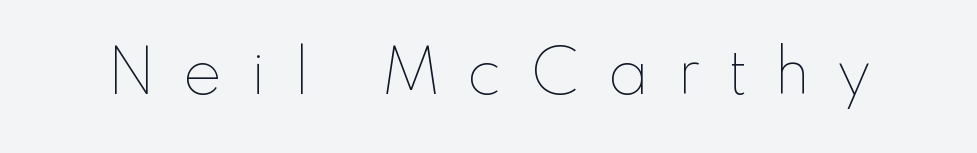
The image shows 65 px thin type, upright; set unusually wide letter spacing (+0.44 em), not underlined; low stroke contrast and a small x-height.
